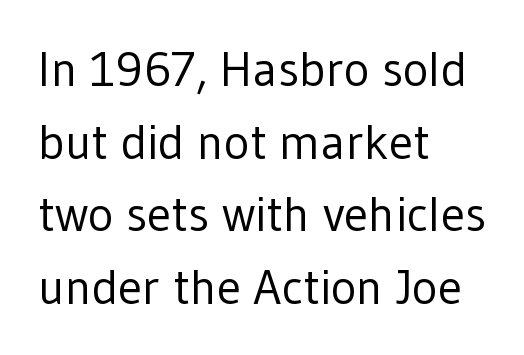
{"serif": "no", "italic": "no", "bold": "no", "weight": "regular", "width": "normal", "stroke_contrast": "low", "x_height": "medium", "monospaced": "no", "underline": "no", "align": "left", "line_spacing": "normal", "line_spacing_ratio": 1.48, "letter_spacing": "normal", "letter_spacing_em": 0.0, "glyph_px": 49}
